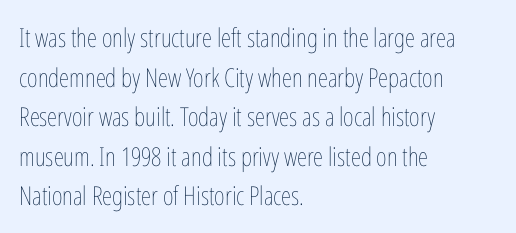
Q: Is the text bold? A: No.
Q: Is the text italic (slanted)? A: No, it is upright.
Q: Is the text underlined? A: No.
Q: How is the paragraph aligned? A: Left-aligned.
Q: Is the spacing between letters normal or unusually wide? A: Normal.
Q: Is the spacing between lines tight, normal or loose? A: Normal.
